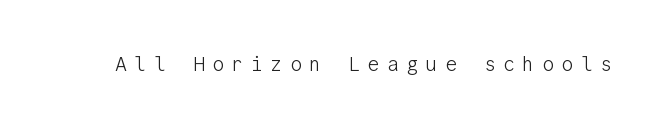
The specimen omits any rule beneath the text block's lines. The typesetting does not lean heavy: it is not bold. The line texture is sparse and dotted thanks to wide tracking. Nope, not italic — everything's standing straight.
